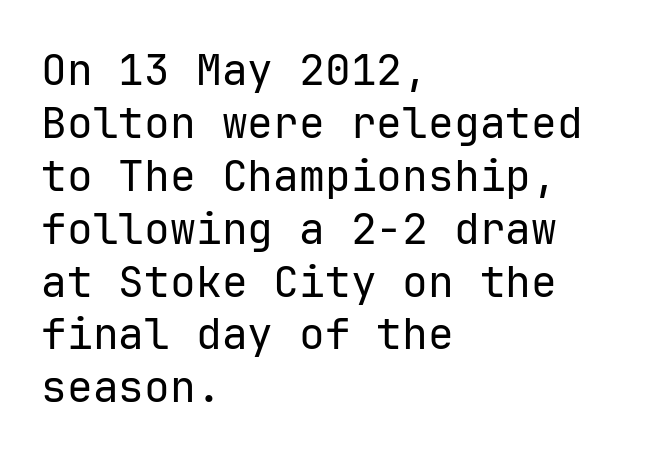
{"serif": "no", "italic": "no", "bold": "no", "weight": "regular", "width": "normal", "stroke_contrast": "low", "x_height": "medium", "monospaced": "yes", "underline": "no", "align": "left", "line_spacing_ratio": 1.23, "letter_spacing": "normal", "letter_spacing_em": 0.0, "glyph_px": 43}
